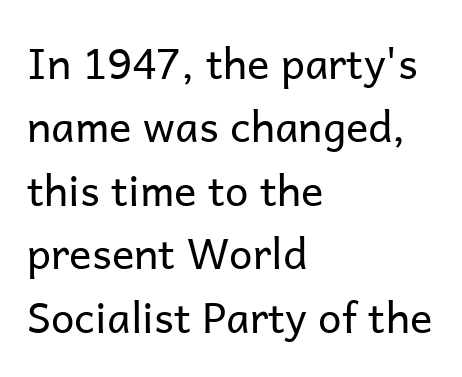
The image shows 42 px regular-weight sans-serif type, upright; set left-aligned, normal line spacing (1.51x), normal letter spacing, not underlined; low stroke contrast and a medium x-height.
